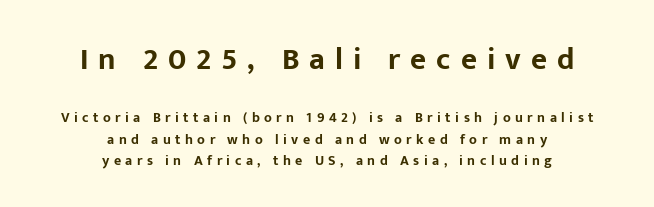
Summary of weight: heavy, a full bold. Are there feet on the stems? There aren't — it's a sans. Does the lettering tilt? It doesn't — this is upright. This sample keeps an unexceptional amount of space between lines.
